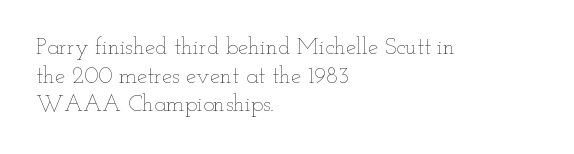
Q: Is the text bold? A: No.
Q: Is the text italic (slanted)? A: No, it is upright.
Q: Is the text underlined? A: No.
Q: How is the paragraph aligned? A: Left-aligned.
Q: Is the spacing between letters normal or unusually wide? A: Normal.
